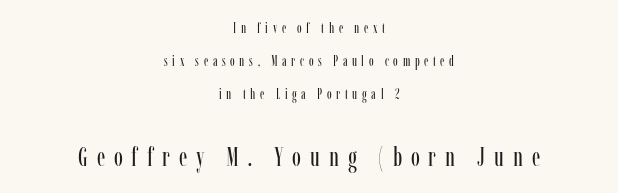
{"italic": "no", "bold": "no", "underline": "no", "align": "center", "line_spacing": "loose", "line_spacing_ratio": 2.37, "letter_spacing": "wide", "letter_spacing_em": 0.33, "larger_block": "second", "size_ratio": 1.93, "glyph_px": 27}
